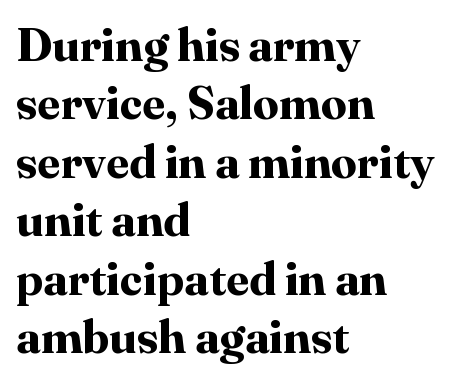
The image shows 46 px bold serif type, upright; set left-aligned, normal line spacing (1.27x), normal letter spacing, not underlined; high stroke contrast and a medium x-height.
